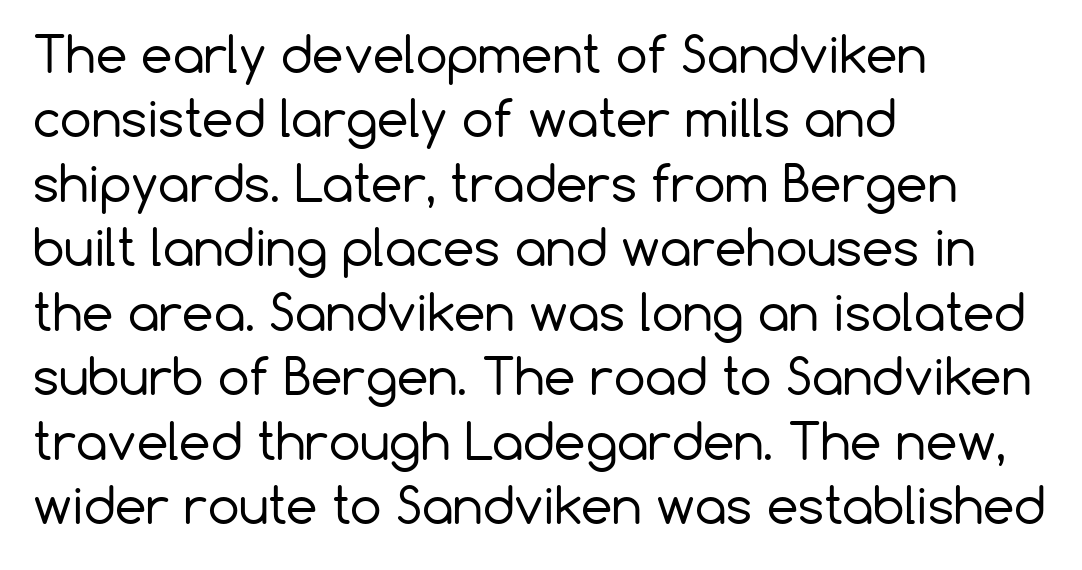
The image shows 50 px regular-weight sans-serif type, upright; set left-aligned, normal line spacing (1.29x), normal letter spacing, not underlined; low stroke contrast and a medium x-height.
